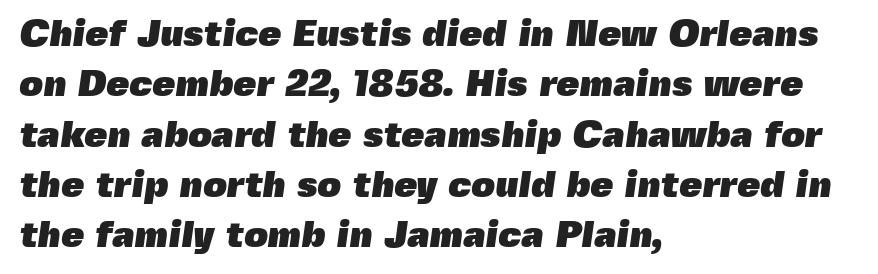
The image shows 37 px heavy sans-serif type; set left-aligned, normal line spacing (1.36x), normal letter spacing, not underlined; a medium x-height.
